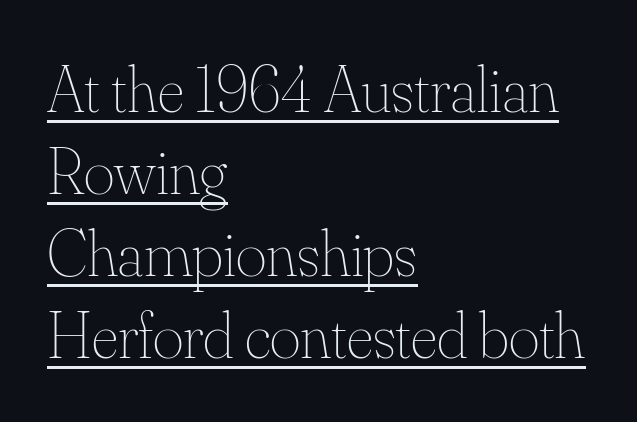
The font is comparable to plain body text, perhaps lighter. In CSS terms this would be text-align: left. Tracking value appears to be zero — textbook default spacing. Note the varied advance widths — an 'i' is clearly narrower than an 'm'.
